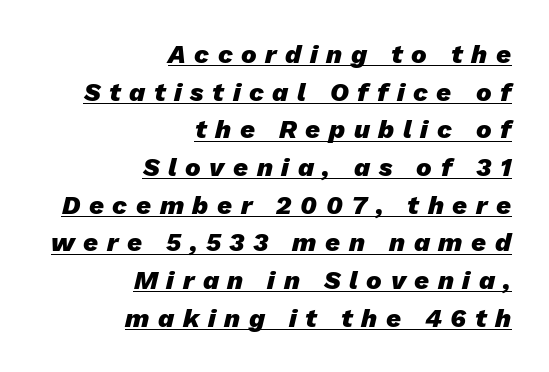
The image shows 26 px bold type, italic (leaning right); set right-aligned, normal line spacing (1.45x), unusually wide letter spacing (+0.33 em), underlined.
